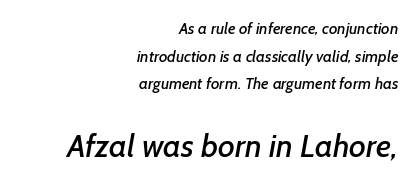
The image shows 32 px sans-serif type; set right-aligned, line spacing 1.72x, normal letter spacing, not underlined; the second (bottom) block is 2.0x larger; low stroke contrast and a medium x-height.
